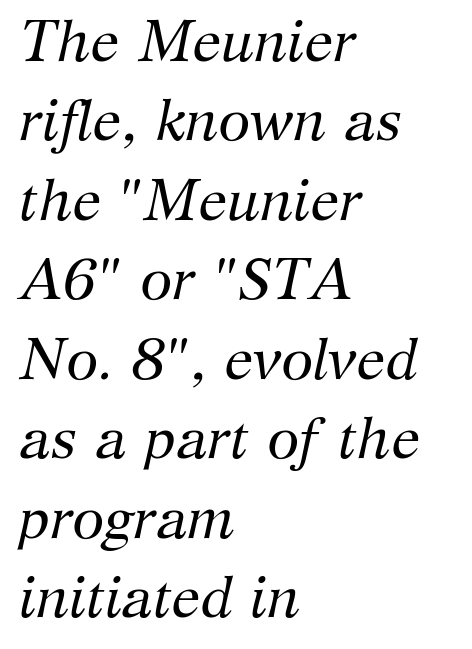
{"serif": "yes", "italic": "yes", "lean": "right", "slant_degrees": 12, "bold": "no", "weight": "regular", "width": "normal", "stroke_contrast": "medium", "x_height": "medium", "monospaced": "no", "underline": "no", "align": "left", "line_spacing": "normal", "line_spacing_ratio": 1.37, "letter_spacing": "normal", "letter_spacing_em": 0.0, "glyph_px": 58}
